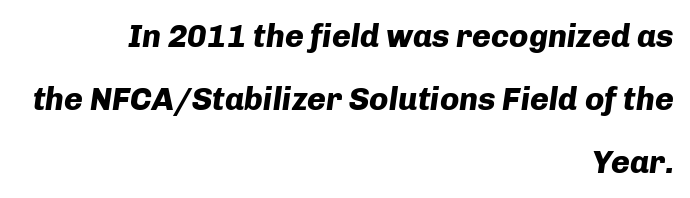
{"italic": "yes", "lean": "right", "slant_degrees": 8, "bold": "yes", "weight": "heavy", "width": "normal", "stroke_contrast": "low", "x_height": "medium", "monospaced": "no", "underline": "no", "align": "right", "line_spacing": "loose", "line_spacing_ratio": 1.97, "letter_spacing": "normal", "letter_spacing_em": 0.0, "glyph_px": 32}
